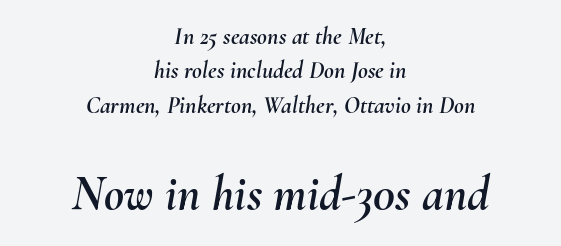
This layout puts the modest block above and the oversized block below. A typesetter would call this leading conventional body-copy spacing. Compared with ordinary roman type, these characters are visibly tilted. Tracking value appears to be zero — textbook default spacing.
